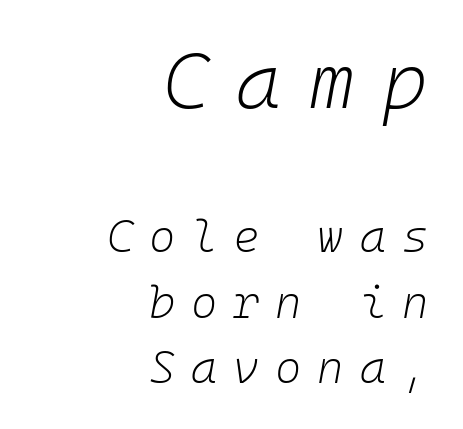
Only glyphs here, with clear space below each row. A student would call this right alignment; a typographer would say flush right, rag left. The face used here is monospaced, like something from a code editor. Larger block? The one above; the one below is distinctly smaller.
